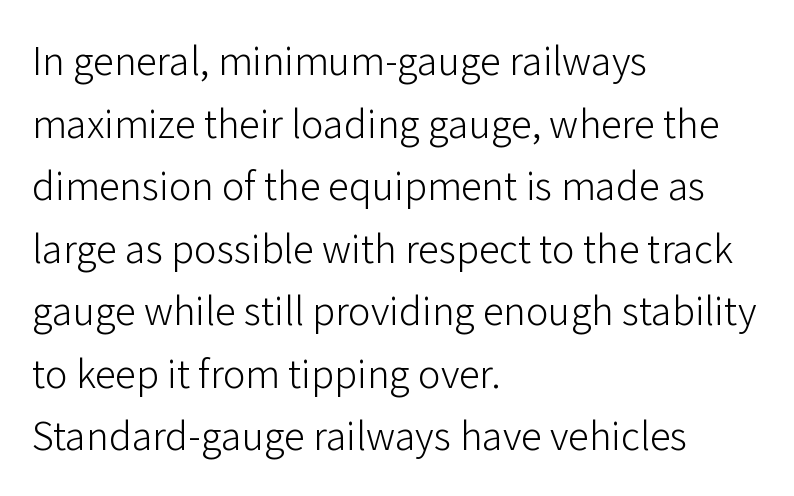
{"serif": "no", "italic": "no", "bold": "no", "weight": "light", "width": "normal", "stroke_contrast": "low", "x_height": "medium", "monospaced": "no", "underline": "no", "align": "left", "line_spacing": "normal", "line_spacing_ratio": 1.49, "letter_spacing": "normal", "letter_spacing_em": 0.0, "glyph_px": 42}
